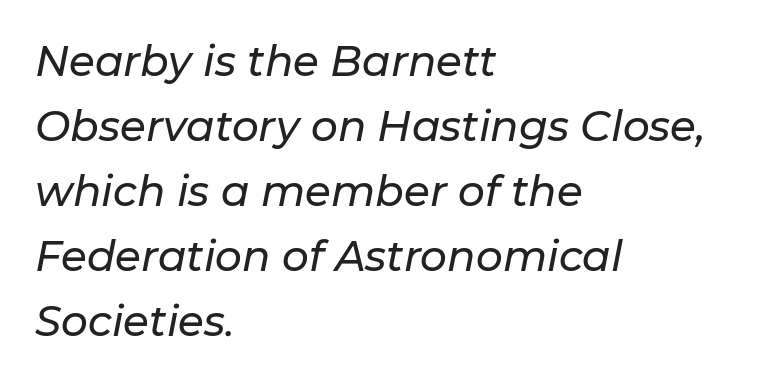
The image shows 42 px text type, italic (leaning right); set left-aligned, normal line spacing (1.55x), normal letter spacing, not underlined; low stroke contrast and a medium x-height.
